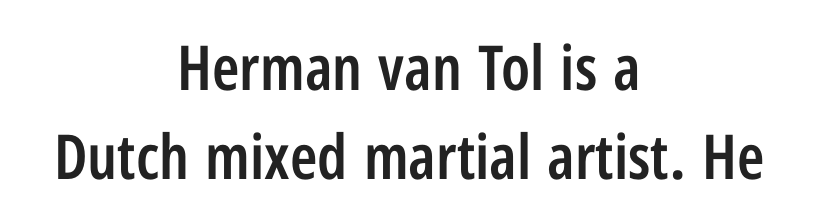
Here the designer chose a conventional face with non-uniform glyph widths. The letterforms sit shoulder to shoulder at normal distance. Stroke thickness is moderately raised; the sample reads as semibold. Does the lettering tilt? It doesn't — this is upright.
